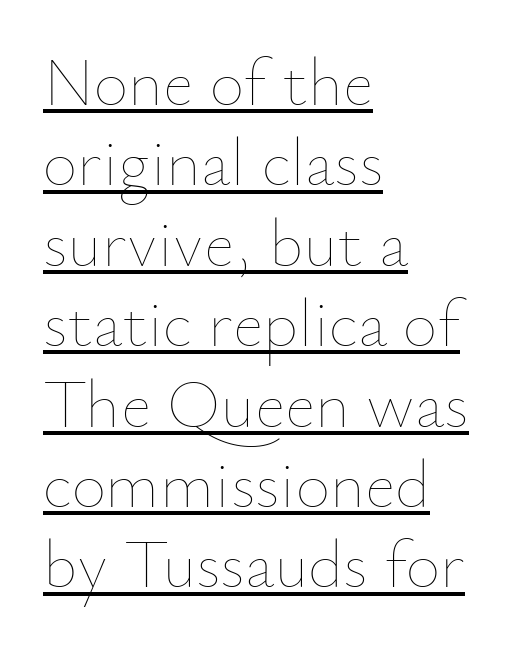
The image shows 67 px thin type, upright; set left-aligned, line spacing 1.2x, normal letter spacing, underlined; low stroke contrast and a small x-height.
